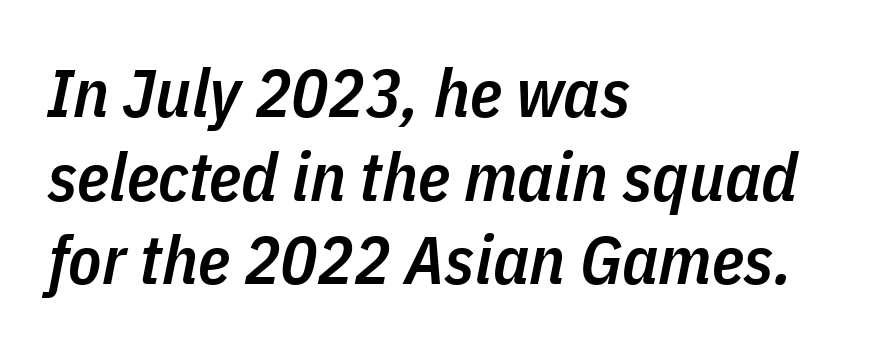
Q: Is the text bold? A: Semi-bold.
Q: Is the text italic (slanted)? A: Yes, it leans right by about 11 degrees.
Q: Is the text underlined? A: No.
Q: How is the paragraph aligned? A: Left-aligned.
Q: Is the spacing between letters normal or unusually wide? A: Normal.
Q: Width (condensed, normal, or wide)? A: Condensed.
Q: Stroke contrast? A: Low.
Q: x-height? A: Medium.
Q: Monospaced? A: No.
